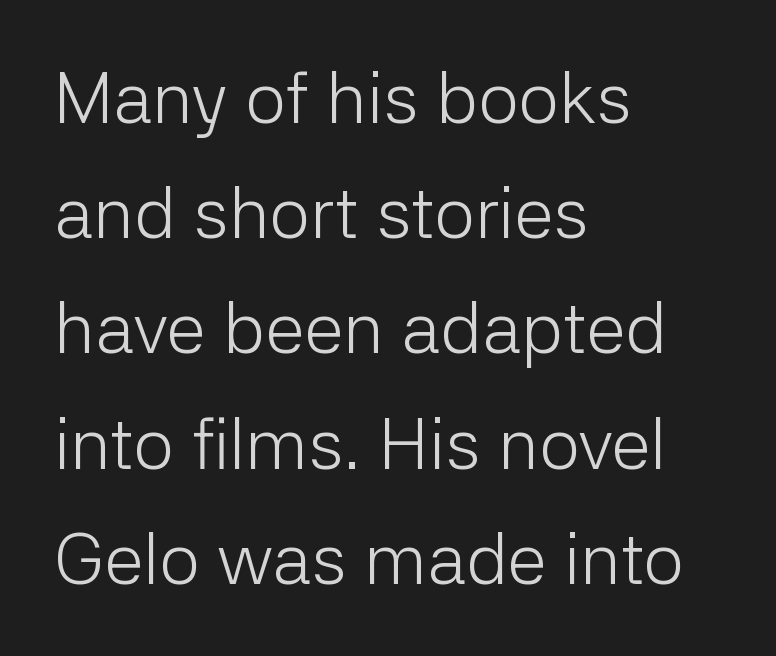
Characters remain perfectly vertical along every line. Type style note: lacks serifs. Compared with a typical body face, this is equally light or lighter still. Does the copy run flush right? No — it runs flush left. A typesetter would call this proportional, since set widths differ per character.
